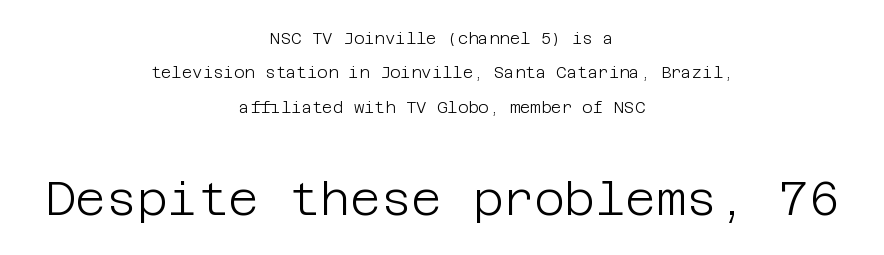
{"serif": "no", "italic": "no", "bold": "no", "weight": "light", "width": "normal", "stroke_contrast": "low", "x_height": "large", "underline": "no", "align": "center", "line_spacing": "loose", "line_spacing_ratio": 2.15, "letter_spacing": "normal", "letter_spacing_em": 0.0, "larger_block": "second", "size_ratio": 2.94, "glyph_px": 47}
